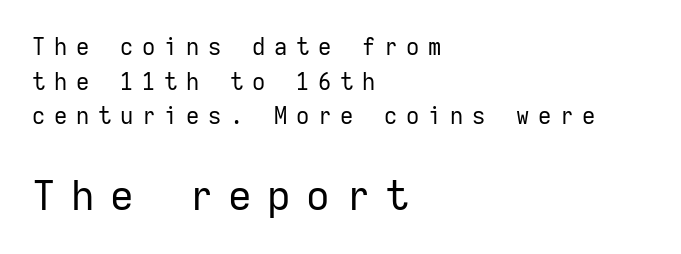
The image shows 41 px regular-weight sans-serif type, upright, monospaced; set left-aligned, normal line spacing (1.51x), unusually wide letter spacing (+0.38 em), not underlined; the second (bottom) block is 1.78x larger; low stroke contrast and a medium x-height.
